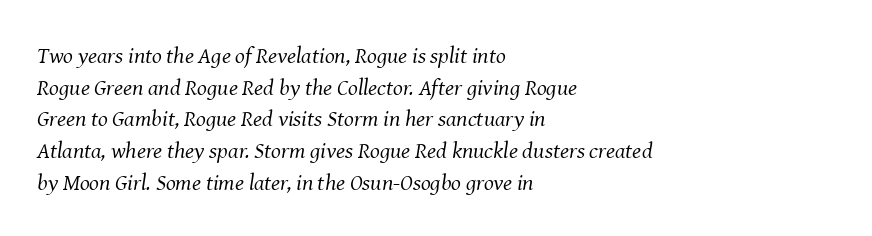
The image shows 23 px text type, italic (leaning right); set left-aligned, normal line spacing (1.38x), normal letter spacing, not underlined.
